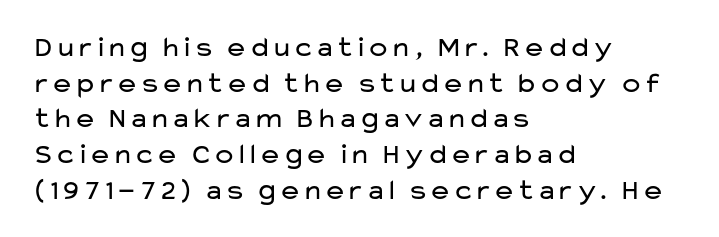
Q: Is the text bold? A: No.
Q: Is the text italic (slanted)? A: No, it is upright.
Q: Is the typeface a serif or a sans-serif typeface? A: Sans-serif.
Q: Is the text underlined? A: No.
Q: How is the paragraph aligned? A: Left-aligned.
Q: Is the spacing between letters normal or unusually wide? A: Normal.
Q: Width (condensed, normal, or wide)? A: Wide.
Q: Stroke contrast? A: Low.
Q: x-height? A: Medium.
Q: Monospaced? A: No.
